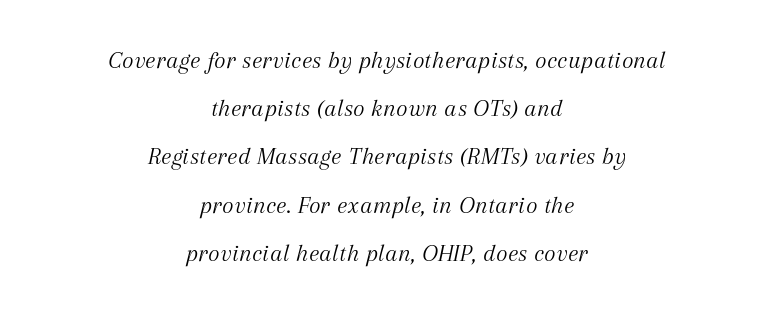
The image shows 25 px text type, italic (leaning right); set centered, loose line spacing (1.93x), normal letter spacing, not underlined.
